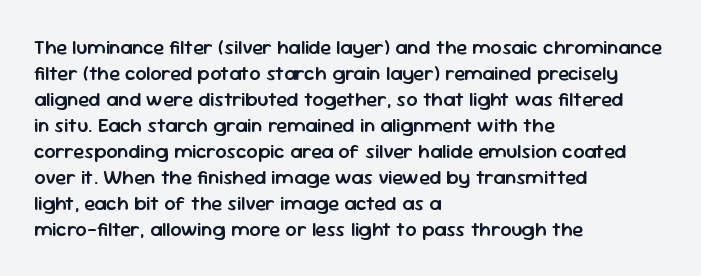
{"italic": "no", "bold": "semi", "underline": "no", "align": "left", "line_spacing": "normal", "line_spacing_ratio": 1.3, "letter_spacing": "normal", "letter_spacing_em": 0.0, "glyph_px": 20}
